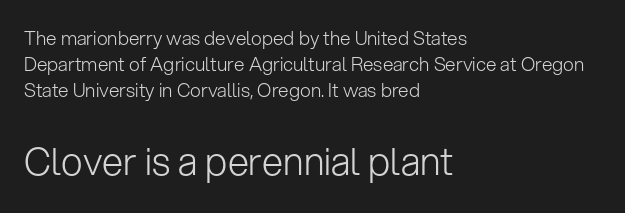
Are there feet on the stems? There aren't — it's a sans. Compared with a centered layout, this one pins lines to the left instead. When letters stand straight like this, we call the style roman or upright. Character widths vary here, with narrow letters taking less room than wide ones. Vertically, the passage feels balanced, rows spaced as you'd expect. Which of the two is more prominent by size? The second, at the bottom.
